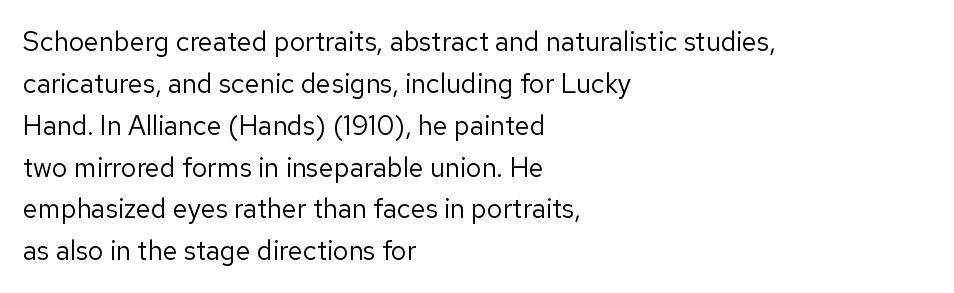
The image shows 27 px text type, upright; set left-aligned, normal line spacing (1.55x), normal letter spacing, not underlined.
